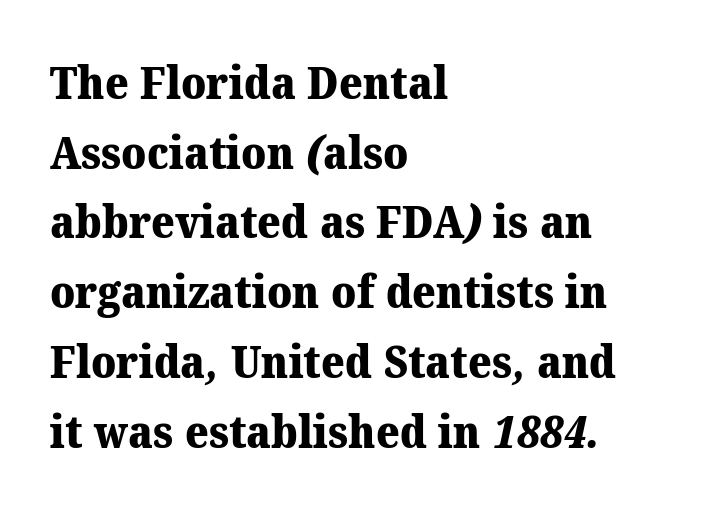
The face used here is proportionally spaced, like ordinary book or web type. Glyph-to-glyph distance matches everyday printed text. Horizontally, the lines are justified to the leading edge only. Each row of text sits above clean, open space. A dark, heavy texture on the line: the type is bold. Serifs: yes, visible at the terminals of the letterforms.
